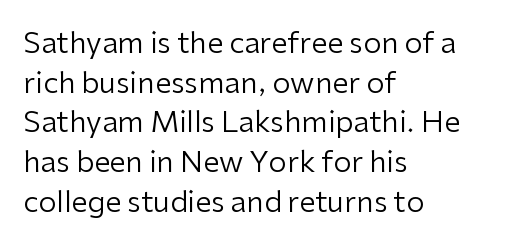
Q: Is the text bold? A: No.
Q: Is the text italic (slanted)? A: No, it is upright.
Q: Is the typeface a serif or a sans-serif typeface? A: Sans-serif.
Q: Is the text underlined? A: No.
Q: How is the paragraph aligned? A: Left-aligned.
Q: Is the spacing between letters normal or unusually wide? A: Normal.
Q: Is the spacing between lines tight, normal or loose? A: Normal.
Q: Width (condensed, normal, or wide)? A: Normal.
Q: Stroke contrast? A: Low.
Q: x-height? A: Medium.
Q: Monospaced? A: No.
